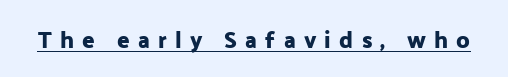
The image shows 23 px text type, upright; set unusually wide letter spacing (+0.36 em), underlined.
